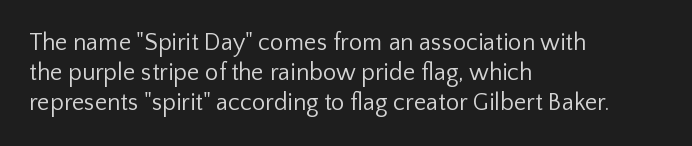
Q: Is the text bold? A: No.
Q: Is the text italic (slanted)? A: No, it is upright.
Q: Is the text underlined? A: No.
Q: How is the paragraph aligned? A: Left-aligned.
Q: Is the spacing between letters normal or unusually wide? A: Normal.
